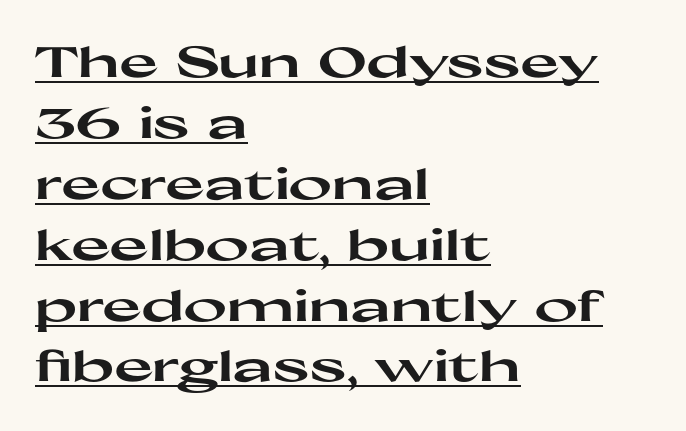
Q: Is the text bold? A: Yes.
Q: Is the text italic (slanted)? A: No, it is upright.
Q: Is the typeface a serif or a sans-serif typeface? A: Sans-serif.
Q: Is the text underlined? A: Yes.
Q: How is the paragraph aligned? A: Left-aligned.
Q: Is the spacing between letters normal or unusually wide? A: Normal.
Q: Is the spacing between lines tight, normal or loose? A: Normal.
Q: Width (condensed, normal, or wide)? A: Wide.
Q: Stroke contrast? A: High.
Q: x-height? A: Medium.
Q: Monospaced? A: No.
